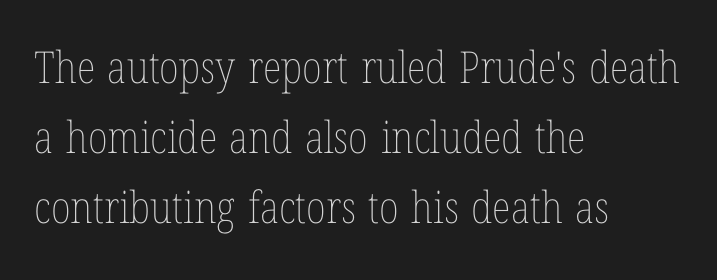
Think of a printed novel: that variable character pitch is what you see here. The lettering holds an erect, upright posture throughout. Is the block centered? No — it sits flush against the left margin. This reads as an unemphasized weight, regular at the heaviest. Notice how descenders clear the ascenders below comfortably — that's standard leading. The passage shown is not underscored anywhere.
